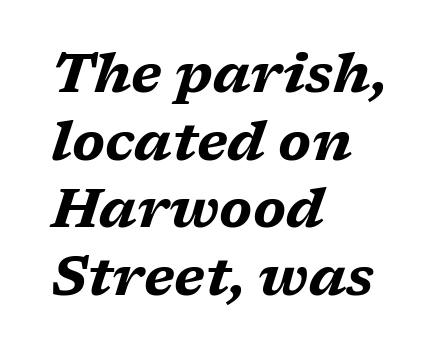
The rag falls on the right side of this text block. This sample has the flowing, uneven cadence of proportional lettering. Tall strokes in this sample are angled rather than plumb. Anything drawn beneath the words? Only blank space.
